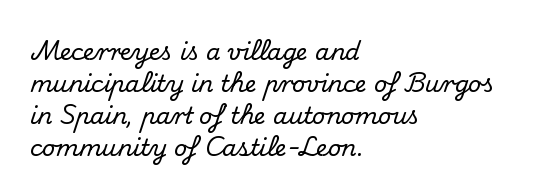
{"underline": "no", "align": "left", "line_spacing": "normal", "line_spacing_ratio": 1.39, "letter_spacing": "normal", "letter_spacing_em": 0.0, "glyph_px": 23}
